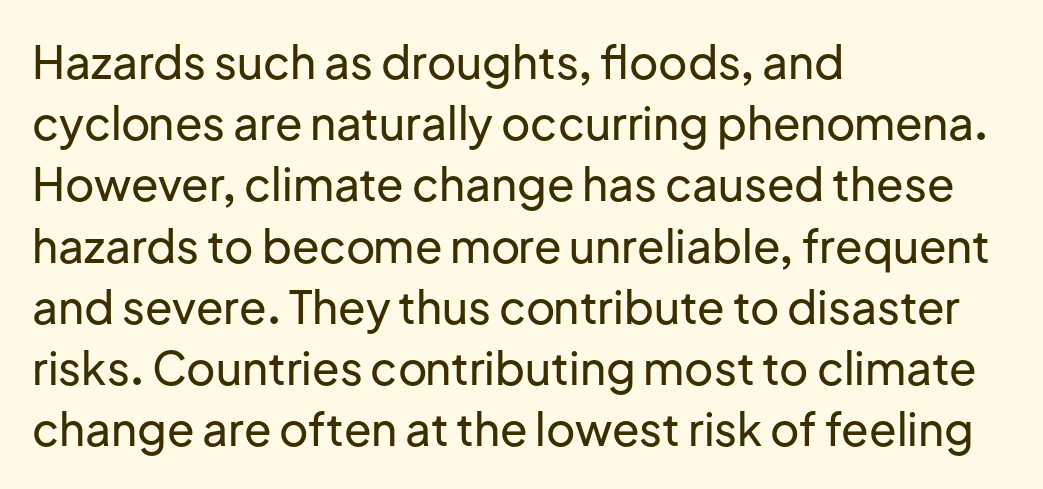
Q: Is the text italic (slanted)? A: No, it is upright.
Q: Is the typeface a serif or a sans-serif typeface? A: Sans-serif.
Q: Is the text underlined? A: No.
Q: How is the paragraph aligned? A: Left-aligned.
Q: Is the spacing between letters normal or unusually wide? A: Normal.
Q: Is the spacing between lines tight, normal or loose? A: Normal.
Q: Width (condensed, normal, or wide)? A: Normal.
Q: Stroke contrast? A: Low.
Q: x-height? A: Medium.
Q: Monospaced? A: No.
